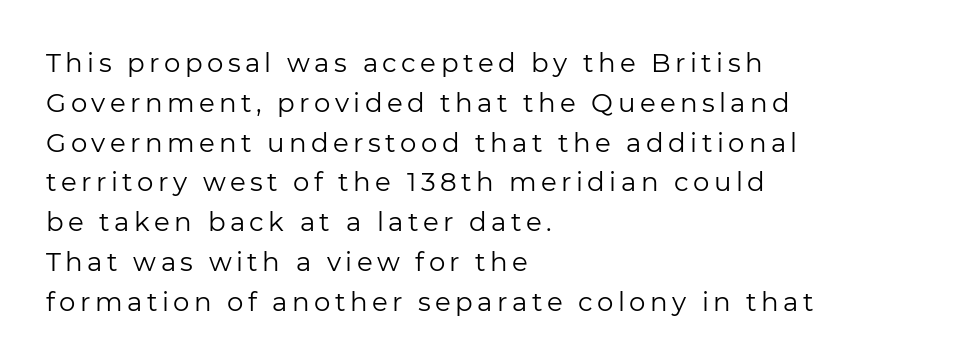
Stem width sits at or under what a default text font uses. All the whitespace from short lines collects on the right. The gap between lines stays unmarked. Quick note: not italic, upright. Baseline-to-baseline distance is the conventional proportion of letter height.
